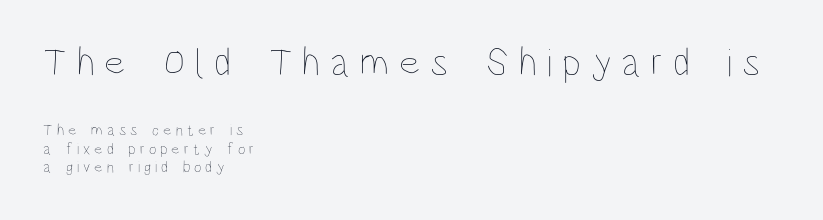
{"italic": "no", "bold": "no", "weight": "thin", "width": "condensed", "stroke_contrast": "low", "x_height": "large", "monospaced": "no", "underline": "no", "align": "left", "line_spacing_ratio": 1.17, "letter_spacing": "wide", "letter_spacing_em": 0.25, "larger_block": "first", "size_ratio": 2.5, "glyph_px": 40}
